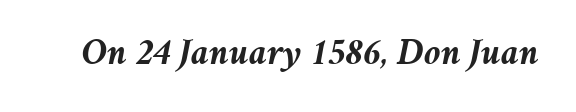
The image shows 37 px semibold type, italic (leaning right); set normal letter spacing, not underlined; medium stroke contrast and a medium x-height.
